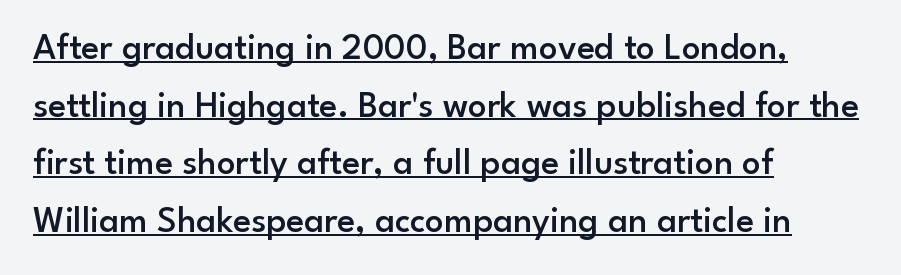
Nothing unusual about the tracking: characters are spaced as the font intends. Vertical strokes here are truly vertical. Unlike a traditional serif, this face leaves its strokes unadorned. Think of a printed novel: that variable character pitch is what you see here.
